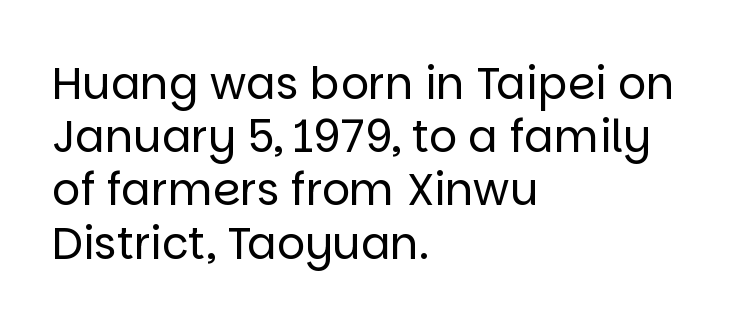
{"serif": "no", "italic": "no", "bold": "no", "weight": "regular", "width": "normal", "stroke_contrast": "low", "x_height": "large", "monospaced": "no", "underline": "no", "align": "left", "line_spacing_ratio": 1.21, "letter_spacing": "normal", "letter_spacing_em": 0.0, "glyph_px": 44}
